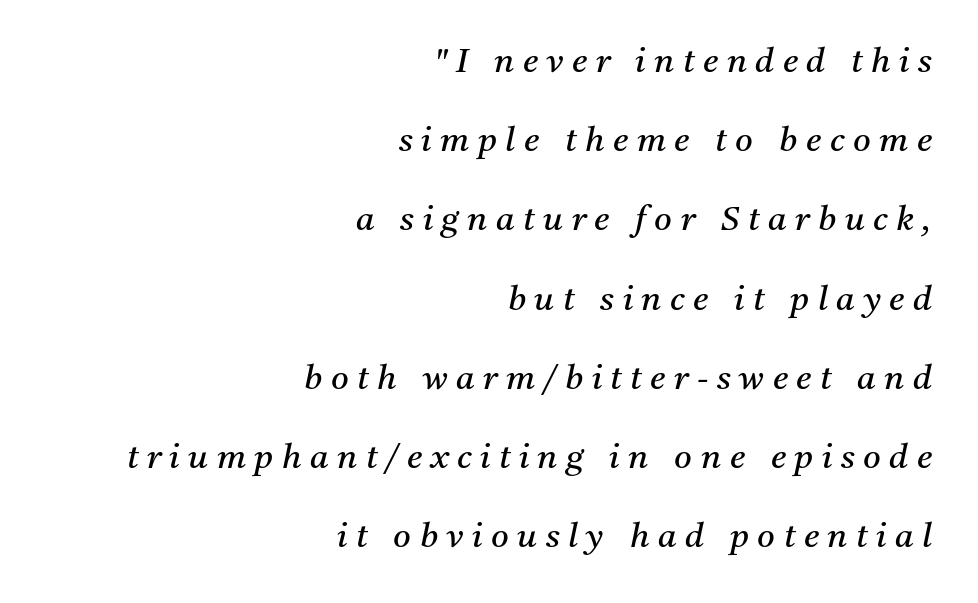
Q: Is the text bold? A: No.
Q: Is the text italic (slanted)? A: Yes, it leans right by about 11 degrees.
Q: Is the typeface a serif or a sans-serif typeface? A: Serif.
Q: Is the text underlined? A: No.
Q: How is the paragraph aligned? A: Right-aligned.
Q: Is the spacing between letters normal or unusually wide? A: Unusually wide.
Q: Is the spacing between lines tight, normal or loose? A: Loose.
Q: Width (condensed, normal, or wide)? A: Normal.
Q: Stroke contrast? A: Medium.
Q: x-height? A: Medium.
Q: Monospaced? A: No.
